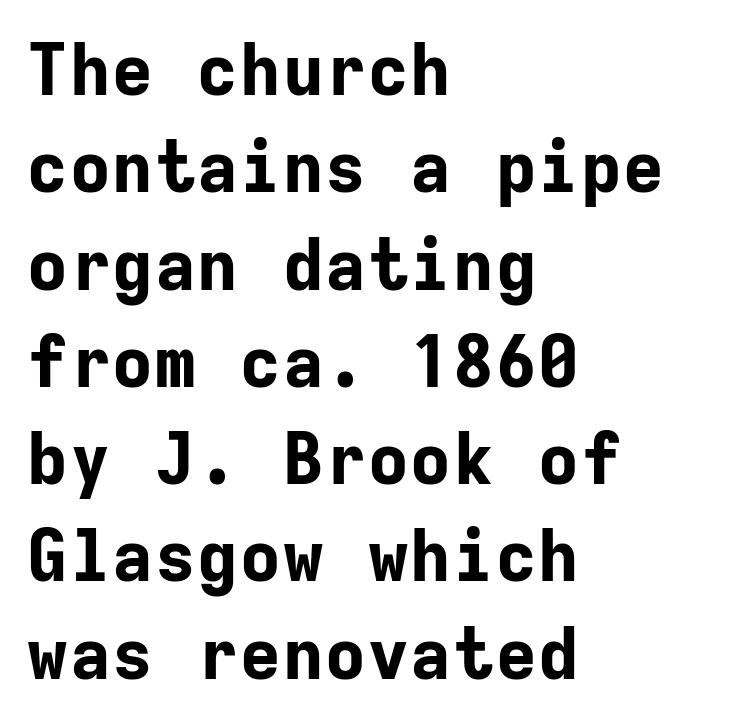
{"serif": "no", "italic": "no", "bold": "yes", "weight": "bold", "width": "normal", "stroke_contrast": "low", "x_height": "medium", "monospaced": "yes", "underline": "no", "align": "left", "line_spacing": "normal", "line_spacing_ratio": 1.37, "letter_spacing": "normal", "letter_spacing_em": 0.0, "glyph_px": 71}
